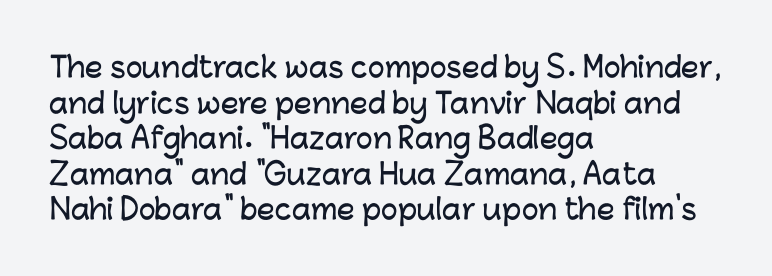
If you drew a ruler down the left edge, every line would touch it. Proportional: the letters do not fall into vertical columns. Characters follow at the spacing the type designer built in. If you measured baseline to baseline, you'd find a middling distance. Grotesque or geometric, the face here clearly has no serifs.
